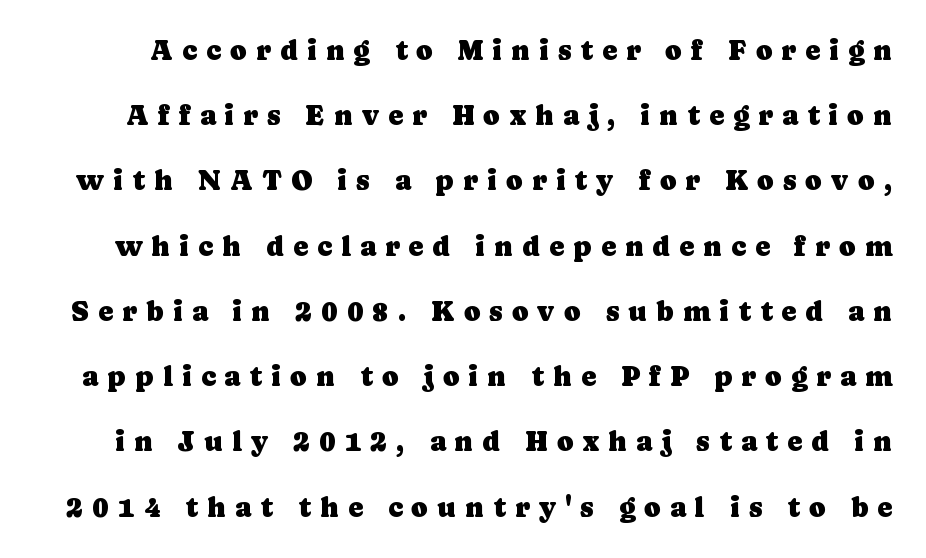
{"serif": "yes", "italic": "no", "width": "normal", "stroke_contrast": "low", "x_height": "medium", "monospaced": "no", "underline": "no", "line_spacing": "loose", "line_spacing_ratio": 2.33, "letter_spacing": "wide", "letter_spacing_em": 0.32, "glyph_px": 28}
